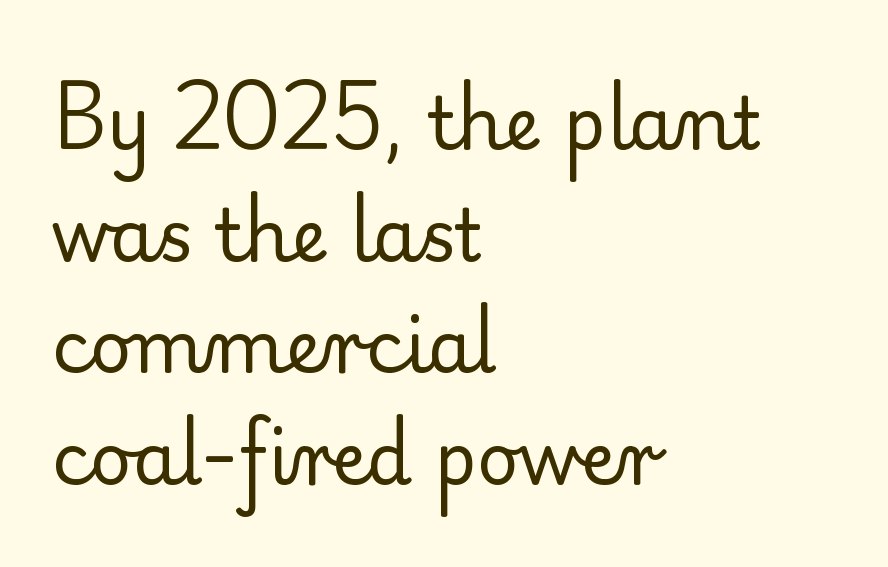
These lines are rendered in a variable-pitch font. Regular leading. Stroke terminals: seriffed. The gap between lines stays unmarked. Spacing between characters is what you'd get straight out of the box. The paragraph has a hard left edge and a soft right edge.
